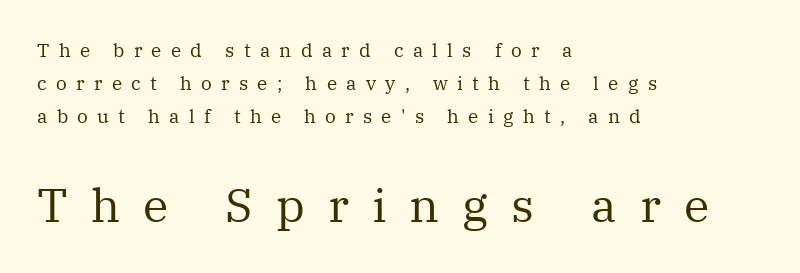
{"serif": "yes", "italic": "no", "bold": "no", "weight": "regular", "width": "normal", "stroke_contrast": "medium", "x_height": "medium", "monospaced": "no", "underline": "no", "align": "left", "line_spacing_ratio": 1.73, "letter_spacing": "wide", "letter_spacing_em": 0.49, "larger_block": "second", "size_ratio": 2.47, "glyph_px": 47}
